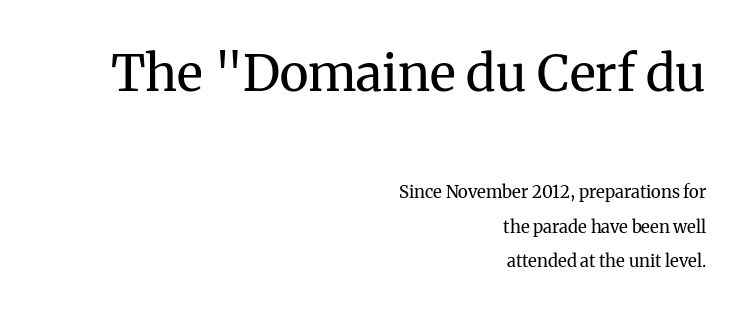
{"serif": "yes", "italic": "no", "bold": "no", "weight": "regular", "width": "normal", "stroke_contrast": "medium", "x_height": "medium", "monospaced": "no", "underline": "no", "align": "right", "line_spacing": "loose", "line_spacing_ratio": 2.01, "letter_spacing": "normal", "letter_spacing_em": 0.0, "larger_block": "first", "size_ratio": 2.94, "glyph_px": 50}
